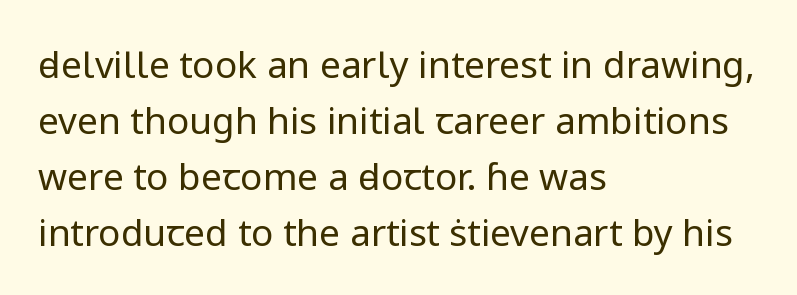
Descenders are the only things crossing below the line. Think of a printed novel: that variable character pitch is what you see here. Evenly set lines give the paragraph a standard silhouette. Caption: face not bold, strokes unweighted. The rag falls on the right side of this text block. The letters stand upright; this is a roman face.
